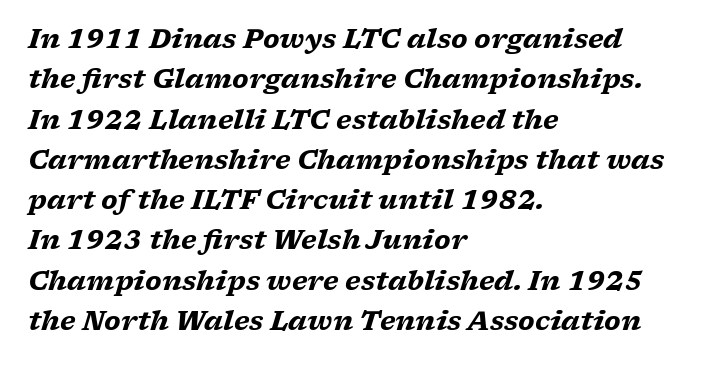
The image shows 26 px bold type, italic (leaning right); set left-aligned, normal line spacing (1.55x), normal letter spacing, not underlined.
